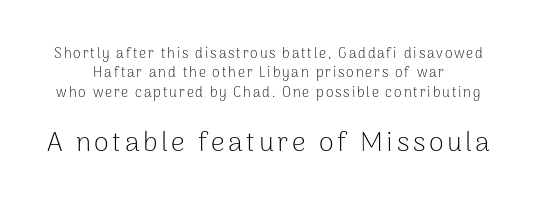
Q: Is the text bold? A: No.
Q: Is the text italic (slanted)? A: No, it is upright.
Q: Is the text underlined? A: No.
Q: Is the spacing between lines tight, normal or loose? A: Normal.
Q: Which block of text is set in a larger size, the first (top) or the second (bottom)? A: The second (bottom) one.
